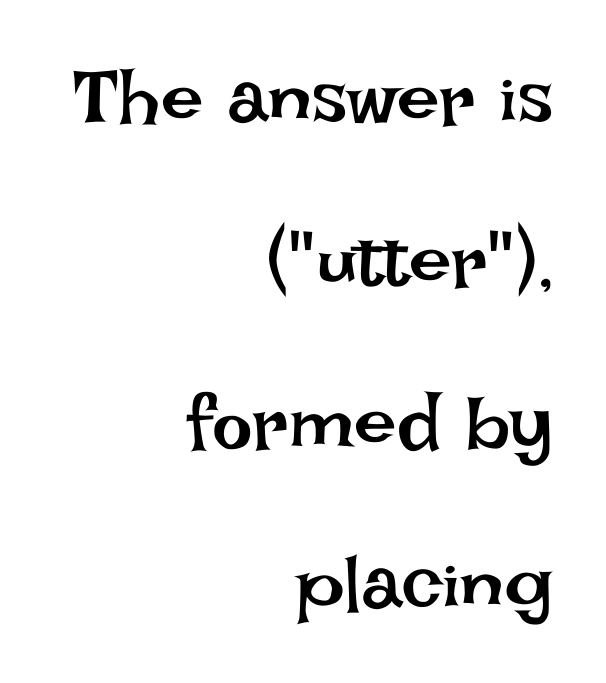
Caption: standard tracking, unaltered. Weight: in the light-to-regular range. A bare baseline throughout the passage. Teacher's note: observe the even right margin — that is flush-right alignment. These lines are rendered in a variable-pitch font.
